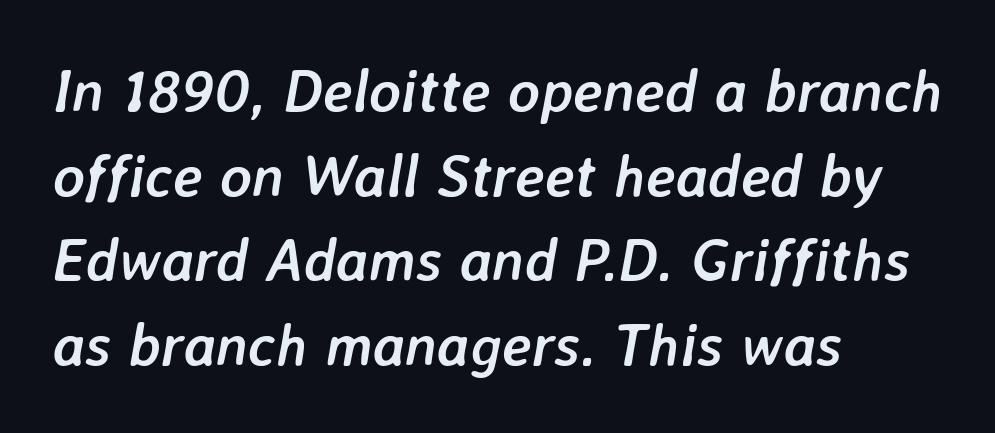
Each glyph is drawn with heavy, bold strokes. Does extra space separate the letters? No, they use regular spacing. The letters are slanted; this is an italic face. Looks like regular typesetting: each glyph gets only the width it needs. A normal amount of white space separates one row of letters from the next.
